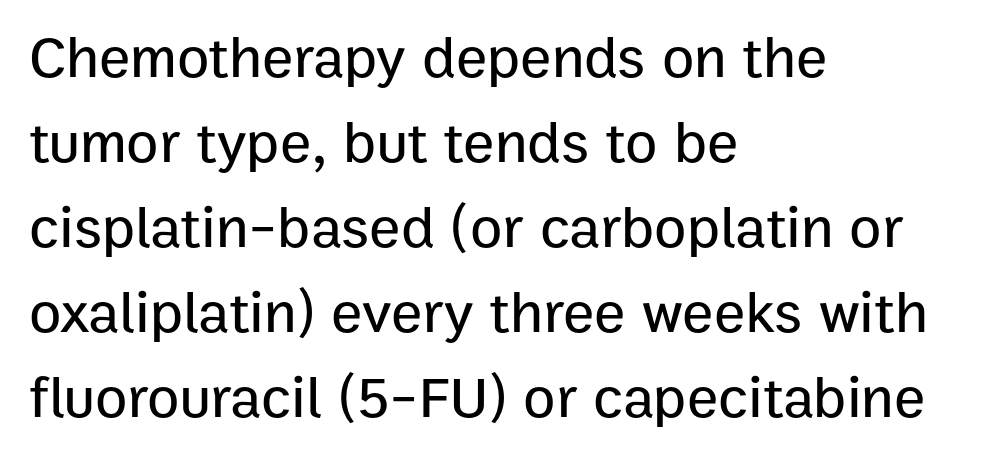
{"serif": "no", "italic": "no", "width": "normal", "stroke_contrast": "low", "x_height": "medium", "monospaced": "no", "underline": "no", "align": "left", "line_spacing": "normal", "line_spacing_ratio": 1.44, "letter_spacing": "normal", "letter_spacing_em": 0.0, "glyph_px": 59}
